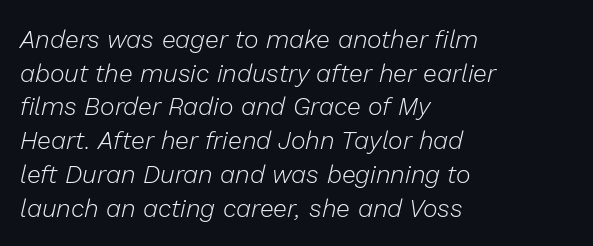
This rendering leaves character spacing at its baseline value. Heft: none added — not bold. A normal amount of white space separates one row of letters from the next. The font's italic variant was chosen for this text.
